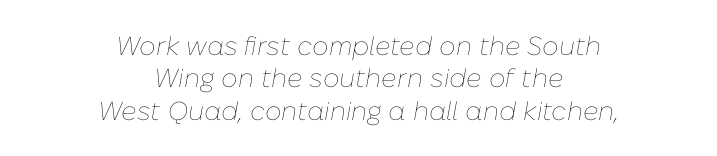
The letterforms sit at book weight or below. Slanted lettering throughout. How are the letters spaced? Ordinarily, with no added tracking. Rule under the text: the space is simply empty. Leading matches the norm, producing a regular column. Which margin do the lines hug? Neither — every line sits in the middle.
